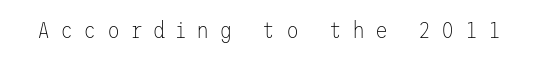
The image shows 24 px text type, upright; set unusually wide letter spacing (+0.42 em), not underlined.
